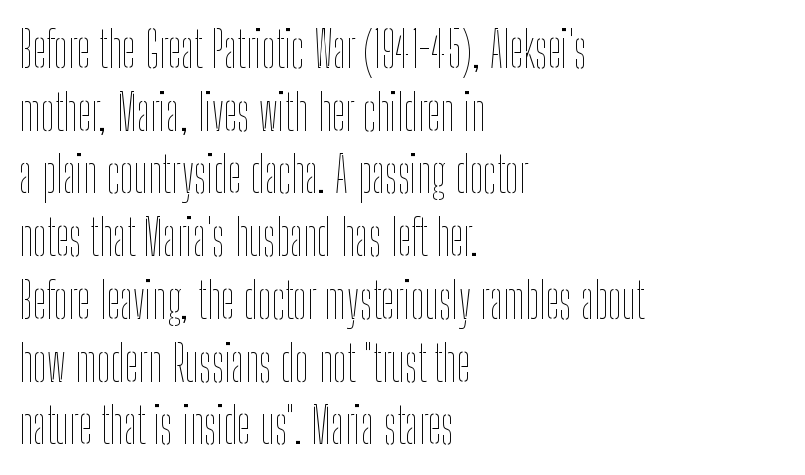
The image shows 49 px thin, condensed type, upright; set left-aligned, normal line spacing (1.28x), normal letter spacing, not underlined; low stroke contrast and a medium x-height.
